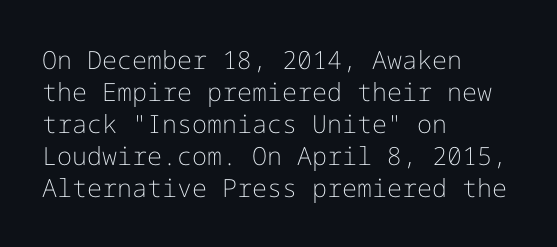
Glance below the letters and you will spot only blank space. The weight tops out at a normal text grade. Teacher's note: observe the even left margin — that is flush-left alignment. Interline gaps are of average width in this sample. In terms of posture, this sample is upright.
